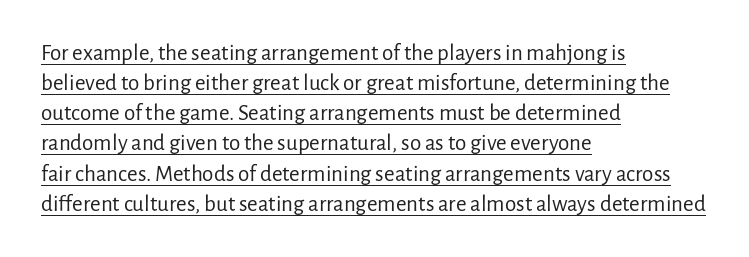
{"italic": "no", "bold": "no", "underline": "yes", "align": "left", "line_spacing": "normal", "line_spacing_ratio": 1.31, "letter_spacing": "normal", "letter_spacing_em": 0.0, "glyph_px": 23}
